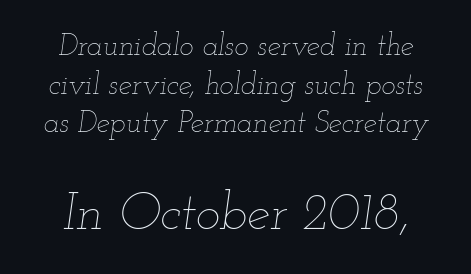
{"italic": "yes", "lean": "right", "slant_degrees": 12, "bold": "no", "weight": "thin", "width": "wide", "stroke_contrast": "low", "x_height": "small", "monospaced": "no", "underline": "no", "line_spacing": "normal", "line_spacing_ratio": 1.29, "letter_spacing": "normal", "letter_spacing_em": 0.0, "larger_block": "second", "size_ratio": 1.73, "glyph_px": 52}
